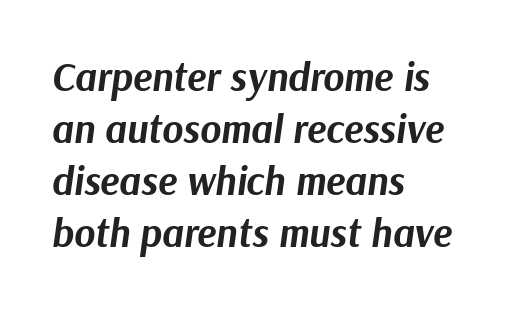
{"italic": "yes", "lean": "right", "slant_degrees": 9, "bold": "yes", "weight": "bold", "width": "normal", "stroke_contrast": "medium", "x_height": "medium", "monospaced": "no", "underline": "no", "align": "left", "line_spacing": "normal", "line_spacing_ratio": 1.3, "letter_spacing": "normal", "letter_spacing_em": 0.0, "glyph_px": 40}
